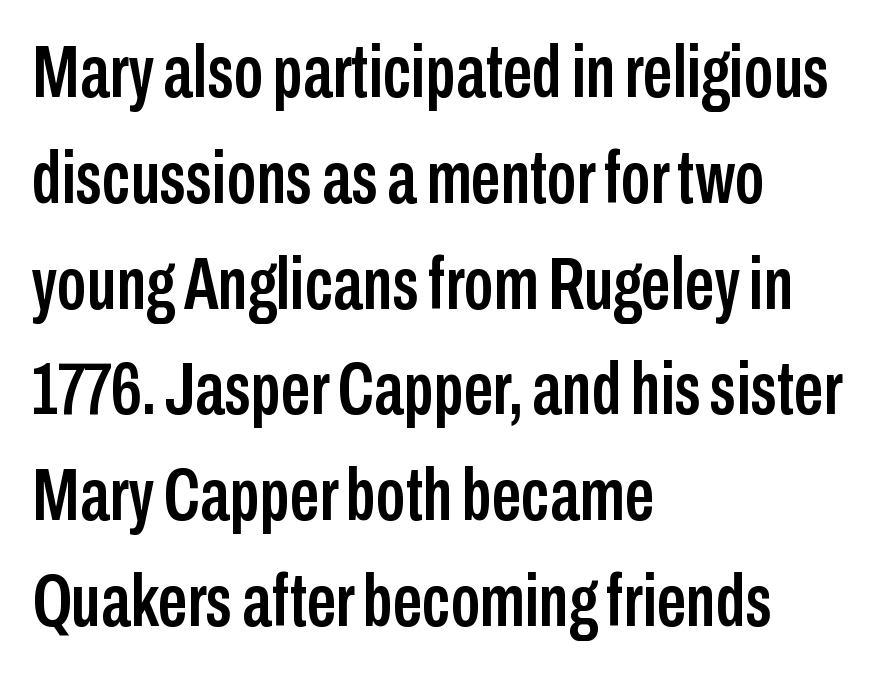
Q: Is the text italic (slanted)? A: No, it is upright.
Q: Is the typeface a serif or a sans-serif typeface? A: Sans-serif.
Q: Is the text underlined? A: No.
Q: How is the paragraph aligned? A: Left-aligned.
Q: Is the spacing between letters normal or unusually wide? A: Normal.
Q: Is the spacing between lines tight, normal or loose? A: Normal.
Q: Width (condensed, normal, or wide)? A: Condensed.
Q: Stroke contrast? A: Low.
Q: x-height? A: Medium.
Q: Monospaced? A: No.
